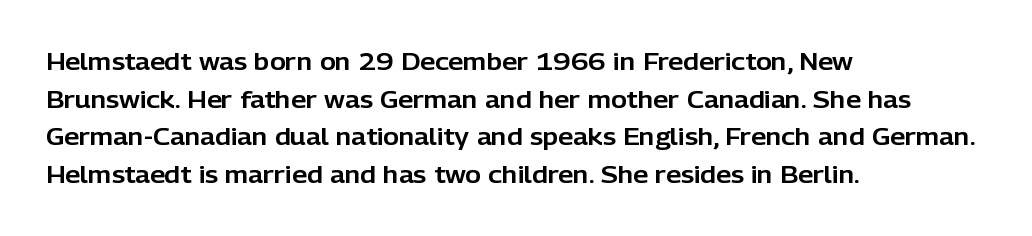
The image shows 24 px text type, upright; set left-aligned, normal line spacing (1.57x), normal letter spacing, not underlined.
